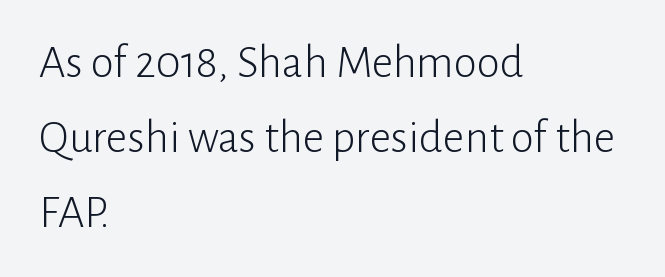
{"serif": "no", "italic": "no", "bold": "no", "weight": "light", "width": "normal", "stroke_contrast": "low", "x_height": "medium", "monospaced": "no", "underline": "no", "align": "left", "line_spacing": "normal", "line_spacing_ratio": 1.6, "letter_spacing": "normal", "letter_spacing_em": 0.0, "glyph_px": 47}
